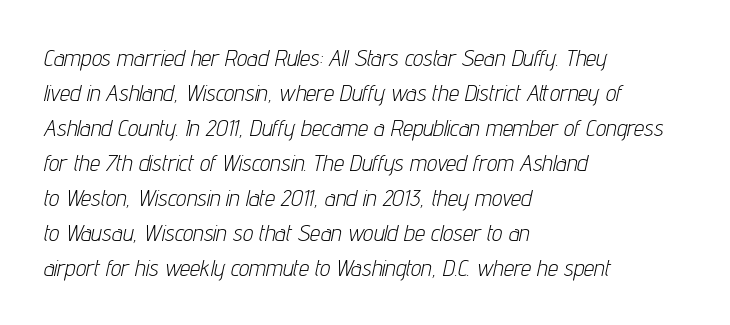
All the whitespace from short lines collects on the right. These glyphs show unthickened strokes, regular width or finer. These lines keep a tight, regular rhythm from letter to letter. Clear beneath every line of the passage. Vertically, the passage feels balanced, rows spaced as you'd expect. Tall strokes in this sample are angled rather than plumb.
